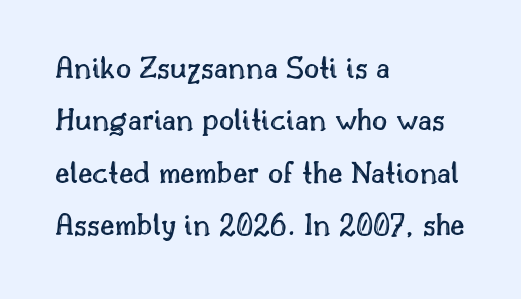
Q: Is the text italic (slanted)? A: No, it is upright.
Q: Is the text underlined? A: No.
Q: How is the paragraph aligned? A: Left-aligned.
Q: Is the spacing between letters normal or unusually wide? A: Normal.
Q: Is the spacing between lines tight, normal or loose? A: Normal.
Q: Width (condensed, normal, or wide)? A: Normal.
Q: x-height? A: Small.
Q: Monospaced? A: No.
